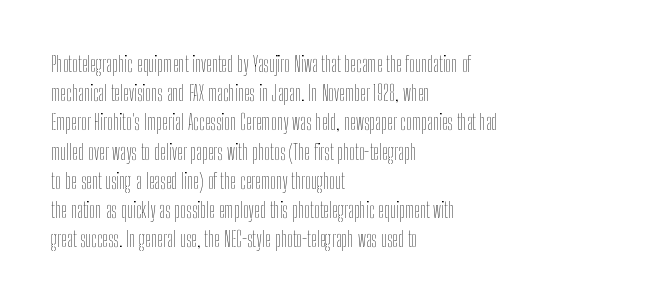
{"italic": "no", "bold": "no", "underline": "no", "align": "left", "line_spacing": "normal", "line_spacing_ratio": 1.39, "letter_spacing": "normal", "letter_spacing_em": 0.0, "glyph_px": 21}
